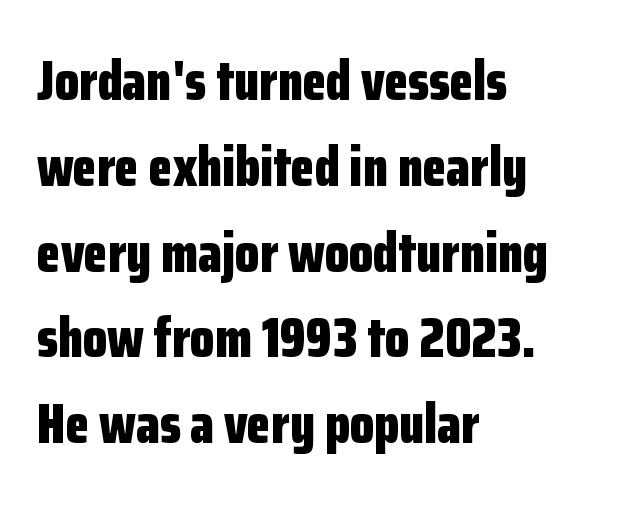
The image shows 55 px bold, condensed sans-serif type, upright; set left-aligned, normal line spacing (1.56x), normal letter spacing, not underlined; low stroke contrast and a medium x-height.
